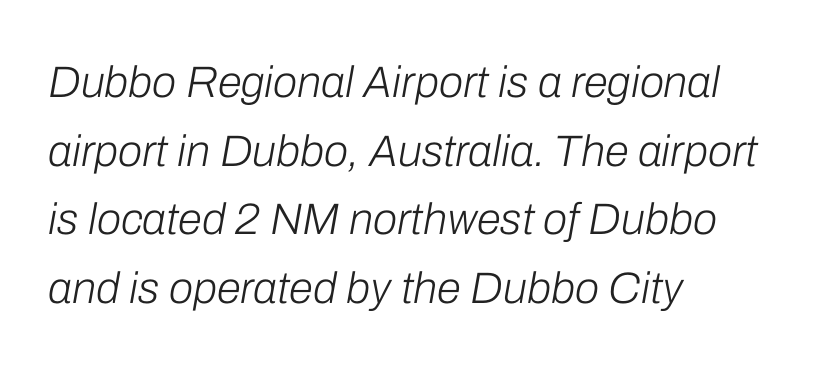
The image shows 44 px light type, italic (leaning right); set left-aligned, normal line spacing (1.56x), normal letter spacing, not underlined; low stroke contrast and a medium x-height.
